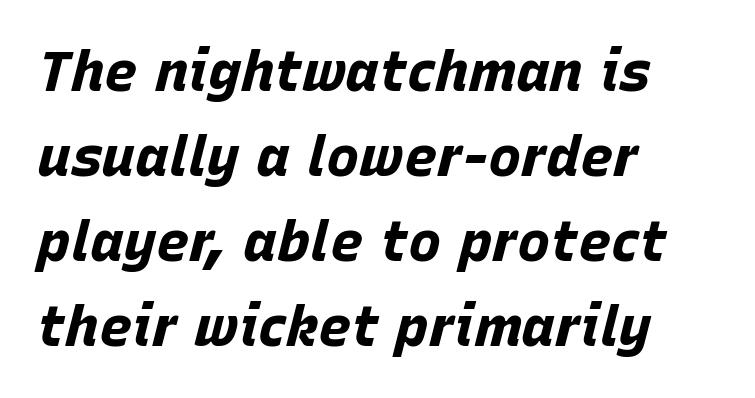
{"italic": "yes", "lean": "right", "slant_degrees": 15, "bold": "yes", "weight": "bold", "width": "normal", "stroke_contrast": "low", "x_height": "large", "monospaced": "no", "underline": "no", "align": "left", "line_spacing": "normal", "line_spacing_ratio": 1.52, "letter_spacing": "normal", "letter_spacing_em": 0.0, "glyph_px": 56}
